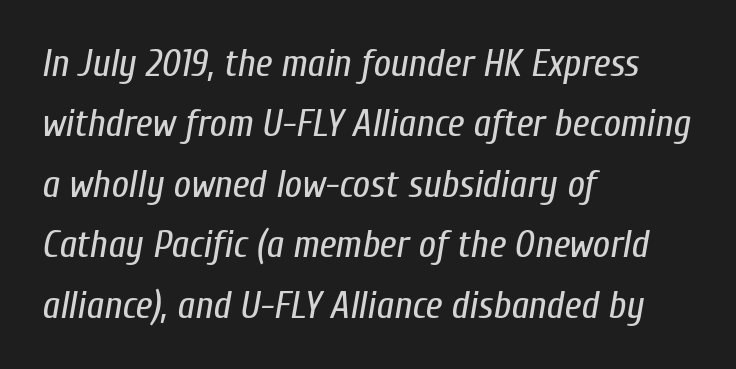
Q: Is the text bold? A: No.
Q: Is the text italic (slanted)? A: Yes, it leans right by about 10 degrees.
Q: Is the text underlined? A: No.
Q: How is the paragraph aligned? A: Left-aligned.
Q: Is the spacing between letters normal or unusually wide? A: Normal.
Q: Is the spacing between lines tight, normal or loose? A: Normal.
Q: Width (condensed, normal, or wide)? A: Condensed.
Q: Stroke contrast? A: Low.
Q: x-height? A: Medium.
Q: Monospaced? A: No.
